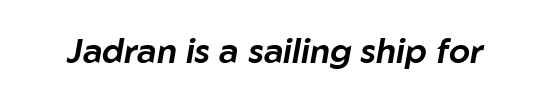
{"italic": "yes", "lean": "right", "slant_degrees": 10, "width": "normal", "stroke_contrast": "low", "x_height": "medium", "monospaced": "no", "underline": "no", "letter_spacing": "normal", "letter_spacing_em": 0.0, "glyph_px": 34}
